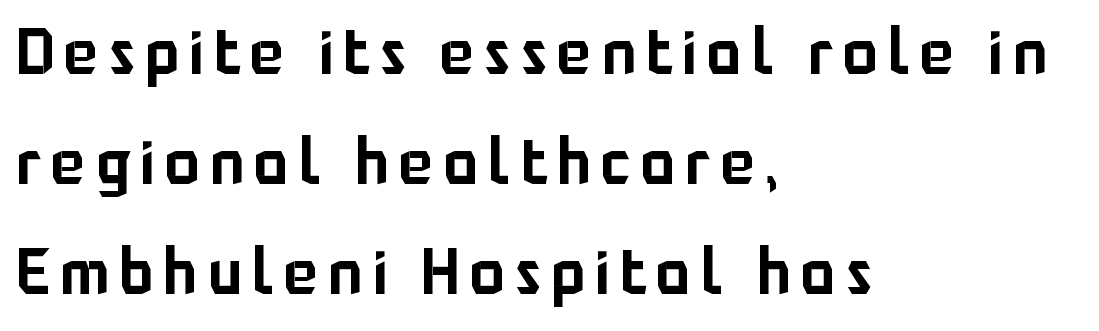
The image shows 64 px sans-serif type, upright; set left-aligned, line spacing 1.72x, not underlined; low stroke contrast and a medium x-height.
